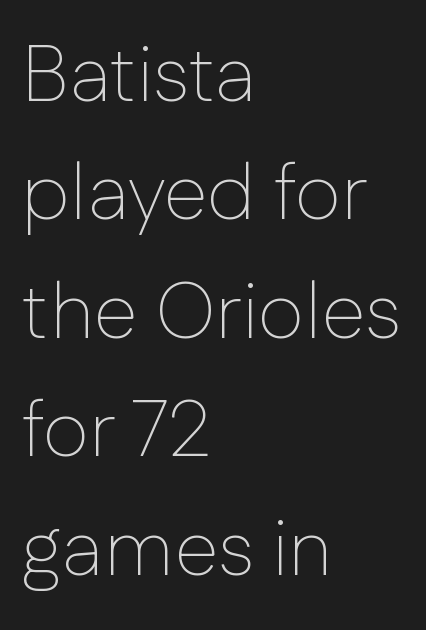
Which margin do the lines hug? The left one — the right edge is uneven. In terms of letterspacing, this is plain default setting. Each letter keeps its own natural width here, so spacing adapts to shape. The type sits square on the baseline with zero lean. Examine the stroke ends and you'll find no serifs.
